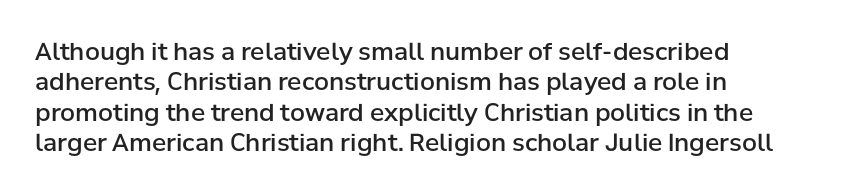
{"italic": "no", "bold": "semi", "underline": "no", "align": "left", "line_spacing": "normal", "line_spacing_ratio": 1.27, "letter_spacing": "normal", "letter_spacing_em": 0.0, "glyph_px": 24}
